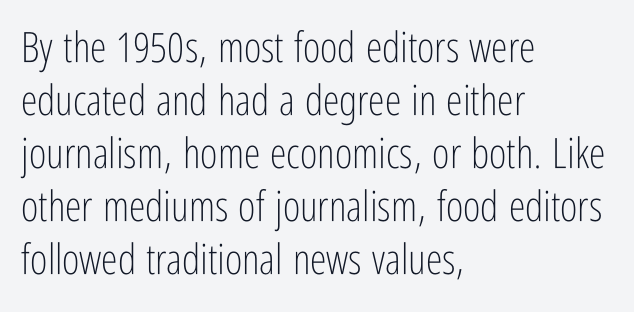
The image shows 42 px light, condensed sans-serif type, upright; set left-aligned, normal line spacing (1.26x), normal letter spacing, not underlined; low stroke contrast and a medium x-height.
